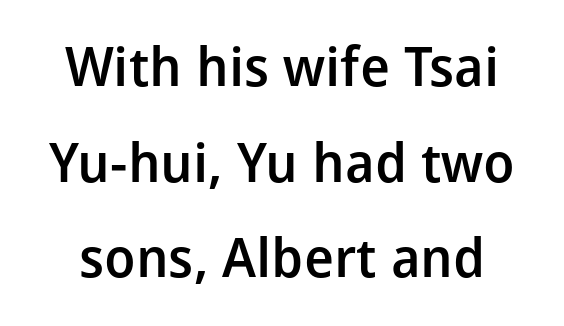
{"serif": "no", "italic": "no", "bold": "semi", "weight": "semibold", "width": "normal", "stroke_contrast": "low", "x_height": "medium", "monospaced": "no", "underline": "no", "line_spacing_ratio": 1.77, "letter_spacing": "normal", "letter_spacing_em": 0.0, "glyph_px": 54}
